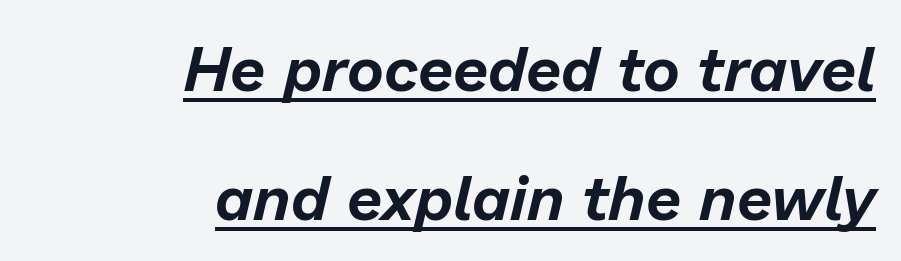
The image shows 63 px text type, italic (leaning right); set right-aligned, loose line spacing (2.05x), normal letter spacing, underlined; low stroke contrast and a medium x-height.
